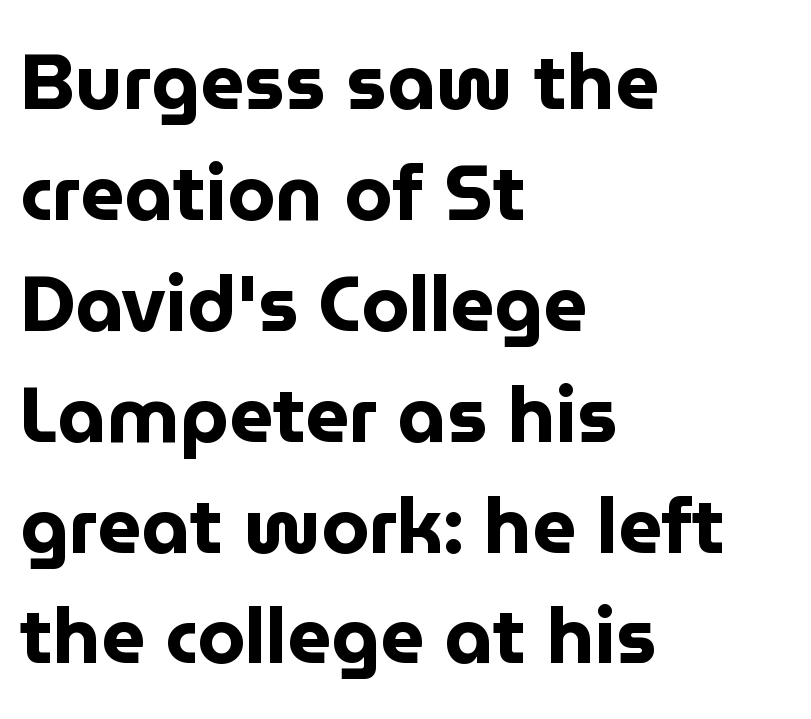
Weight check: bold — yes, fully. The space between consecutive lines is moderate. The letters stand straight up with perfectly vertical stems. The passage shown is not underscored anywhere.
